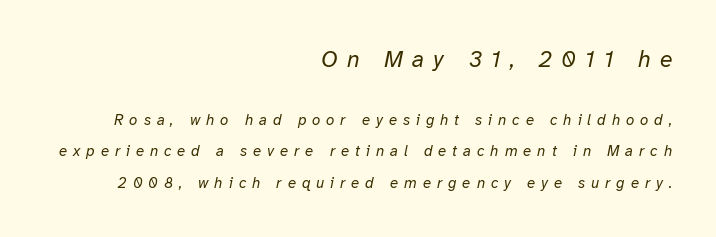
The passage shown leans; its letterforms are oblique. A student would call this right alignment; a typographer would say flush right, rag left. Here the glyphs are tracked loosely, breaking word shapes into spaced letters. The strokes carry an ordinary text weight at most. The vertical gap from one line to the next is large. Has an underline been added? It has not.
